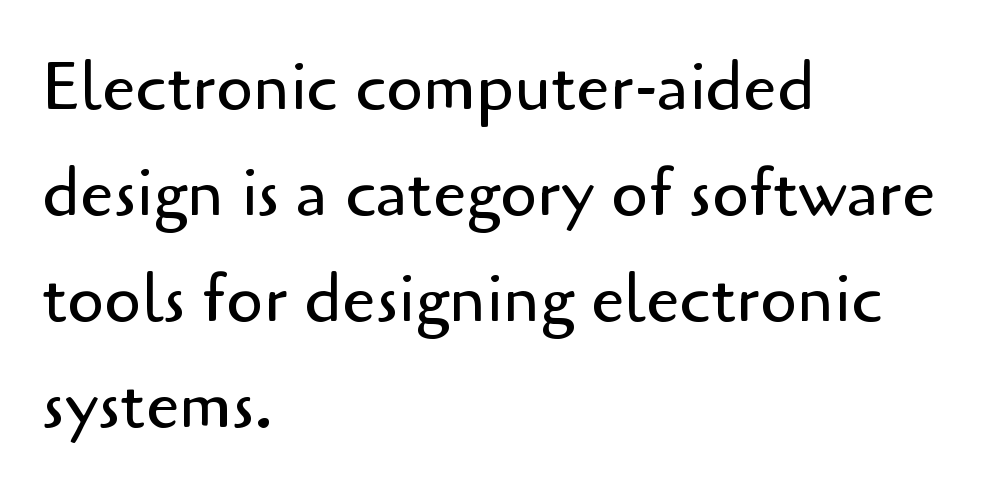
Q: Is the text bold? A: No.
Q: Is the text italic (slanted)? A: No, it is upright.
Q: Is the typeface a serif or a sans-serif typeface? A: Sans-serif.
Q: Is the text underlined? A: No.
Q: How is the paragraph aligned? A: Left-aligned.
Q: Is the spacing between letters normal or unusually wide? A: Normal.
Q: Is the spacing between lines tight, normal or loose? A: Normal.
Q: Width (condensed, normal, or wide)? A: Normal.
Q: Stroke contrast? A: Low.
Q: x-height? A: Small.
Q: Monospaced? A: No.
